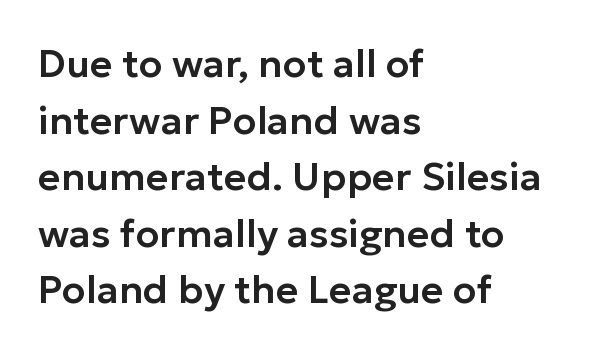
Q: Is the text italic (slanted)? A: No, it is upright.
Q: Is the typeface a serif or a sans-serif typeface? A: Sans-serif.
Q: Is the text underlined? A: No.
Q: How is the paragraph aligned? A: Left-aligned.
Q: Is the spacing between letters normal or unusually wide? A: Normal.
Q: Is the spacing between lines tight, normal or loose? A: Normal.
Q: Width (condensed, normal, or wide)? A: Normal.
Q: Stroke contrast? A: Low.
Q: x-height? A: Medium.
Q: Monospaced? A: No.
